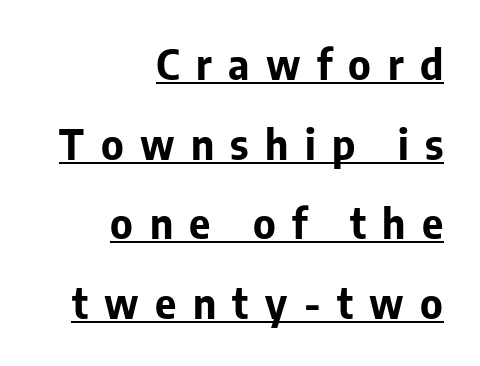
The setting favours the right margin, as signatures and pull-quotes sometimes do. What kind of face is this? One without serifs — a sans. The letters stand straight up with perfectly vertical stems. The strokes are fattened all the way to bold. Each word looks stretched out because of the extra space between its letters.
